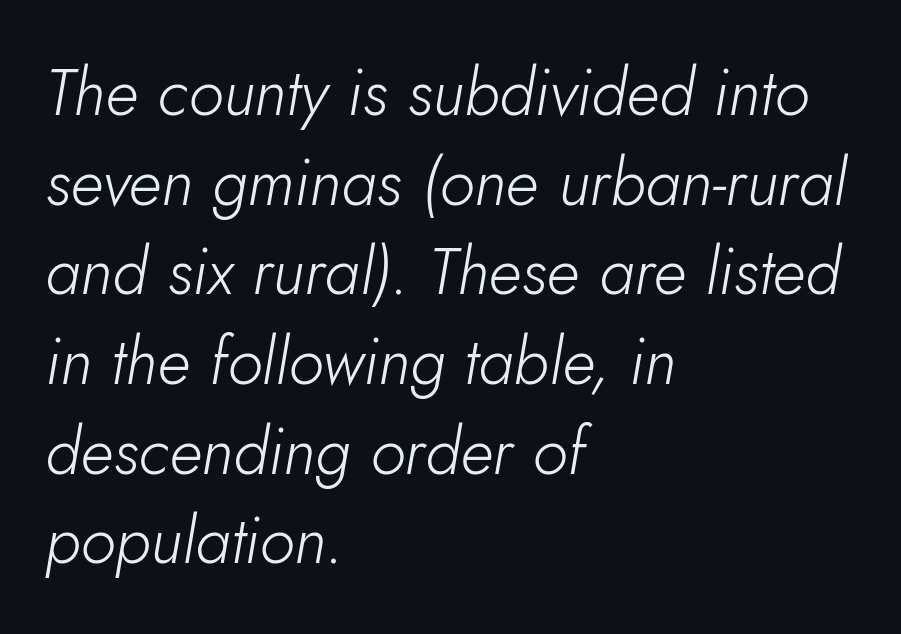
The image shows 65 px light type, italic (leaning right); set left-aligned, normal line spacing (1.38x), normal letter spacing, not underlined; low stroke contrast and a small x-height.
